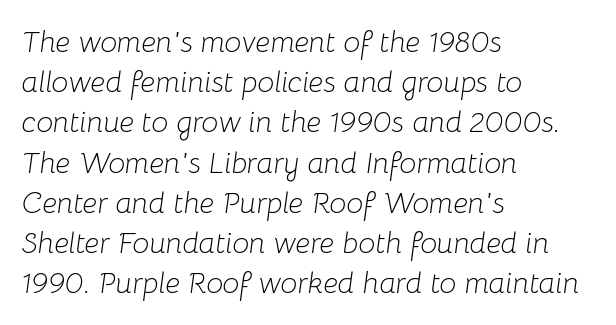
{"italic": "yes", "lean": "right", "slant_degrees": 8, "bold": "no", "weight": "light", "width": "normal", "stroke_contrast": "low", "x_height": "medium", "monospaced": "no", "underline": "no", "align": "left", "line_spacing": "normal", "line_spacing_ratio": 1.34, "letter_spacing": "normal", "letter_spacing_em": 0.0, "glyph_px": 30}
